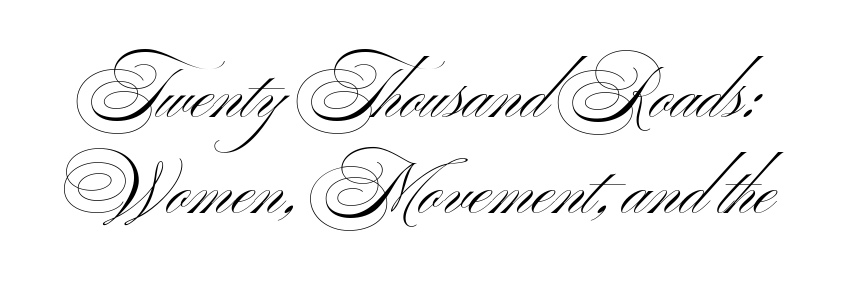
The image shows 70 px light, wide sans-serif type; set normal line spacing (1.37x), normal letter spacing, not underlined; medium stroke contrast and a small x-height.
